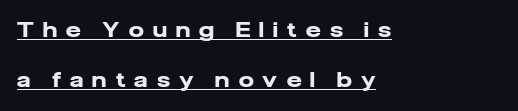
Q: Is the text bold? A: Yes.
Q: Is the text italic (slanted)? A: No, it is upright.
Q: Is the text underlined? A: Yes.
Q: How is the paragraph aligned? A: Left-aligned.
Q: Is the spacing between letters normal or unusually wide? A: Unusually wide.
Q: Is the spacing between lines tight, normal or loose? A: Loose.
